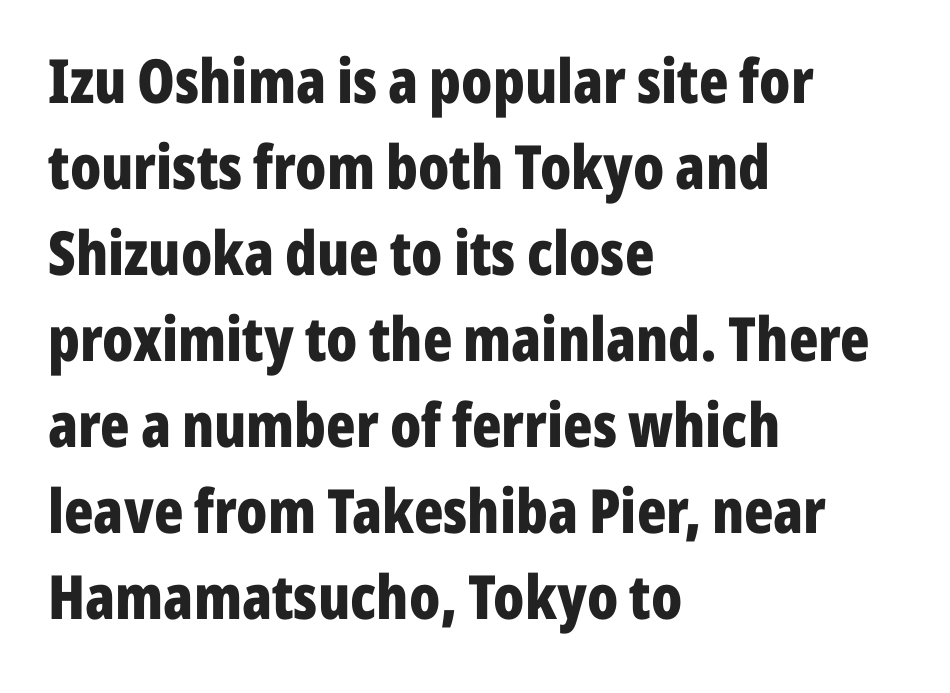
Q: Is the text bold? A: Yes.
Q: Is the text italic (slanted)? A: No, it is upright.
Q: Is the typeface a serif or a sans-serif typeface? A: Sans-serif.
Q: Is the text underlined? A: No.
Q: How is the paragraph aligned? A: Left-aligned.
Q: Is the spacing between letters normal or unusually wide? A: Normal.
Q: Is the spacing between lines tight, normal or loose? A: Normal.
Q: Width (condensed, normal, or wide)? A: Condensed.
Q: Stroke contrast? A: Low.
Q: x-height? A: Medium.
Q: Monospaced? A: No.
